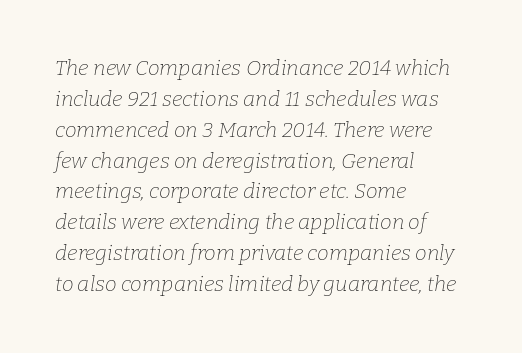
Vertical spacing — default. Vertical stems look standard width or narrower in stroke. Observe the ordinary spacing: letters are neighbours, not strangers. Only glyphs here, with clear space below each row.
